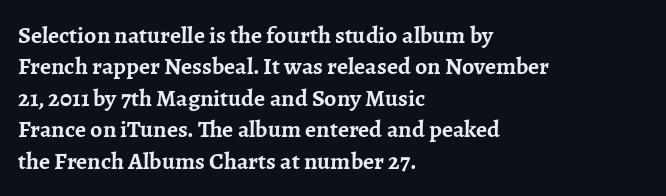
The image shows 24 px bold type, upright; set left-aligned, normal line spacing (1.31x), normal letter spacing, not underlined.
